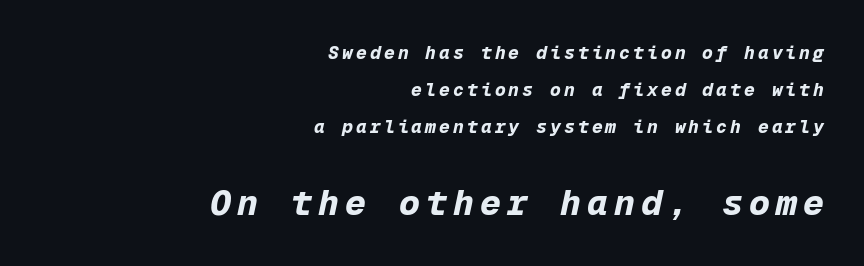
The image shows 35 px bold type, italic (leaning right), monospaced; set right-aligned, loose line spacing (2.05x), not underlined; the second (bottom) block is 1.94x larger; low stroke contrast and a medium x-height.
